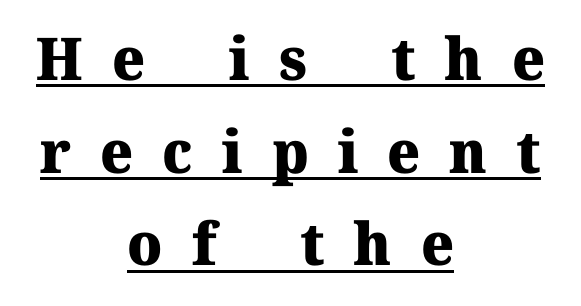
The image shows 59 px heavy serif type, upright; set centered, normal line spacing (1.57x), unusually wide letter spacing (+0.49 em), underlined; medium stroke contrast and a medium x-height.
